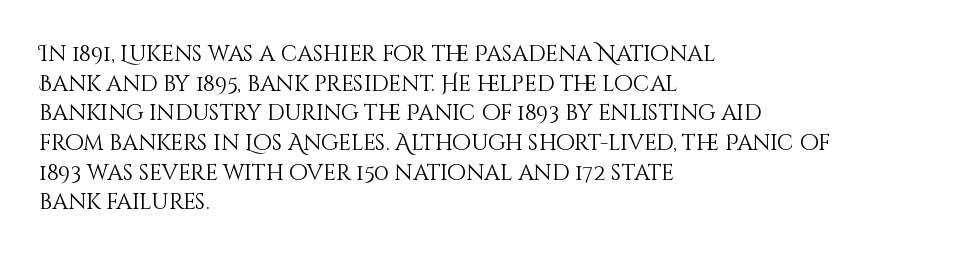
The image shows 22 px text type, upright; set left-aligned, normal line spacing (1.35x), normal letter spacing, not underlined.
